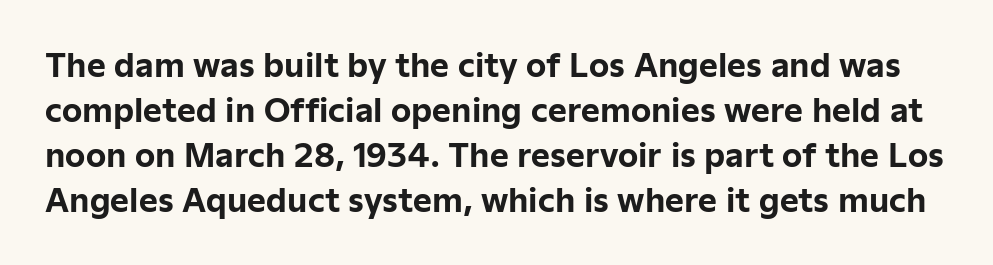
The image shows 32 px bold sans-serif type, upright; set normal line spacing (1.41x), normal letter spacing, not underlined; low stroke contrast and a medium x-height.
